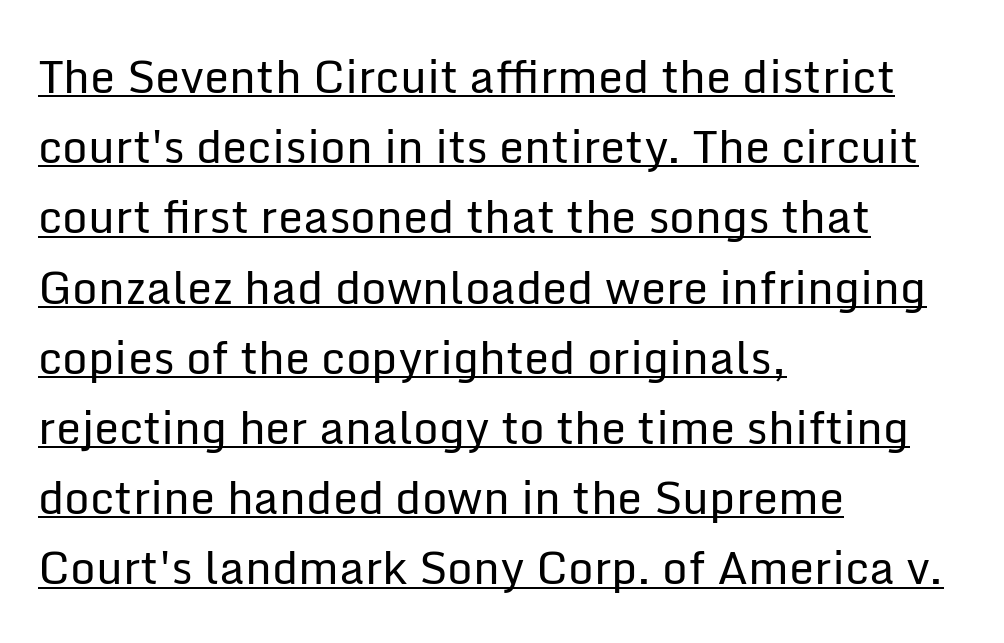
The image shows 45 px regular-weight sans-serif type, upright; set left-aligned, normal line spacing (1.56x), normal letter spacing, underlined; low stroke contrast and a medium x-height.
